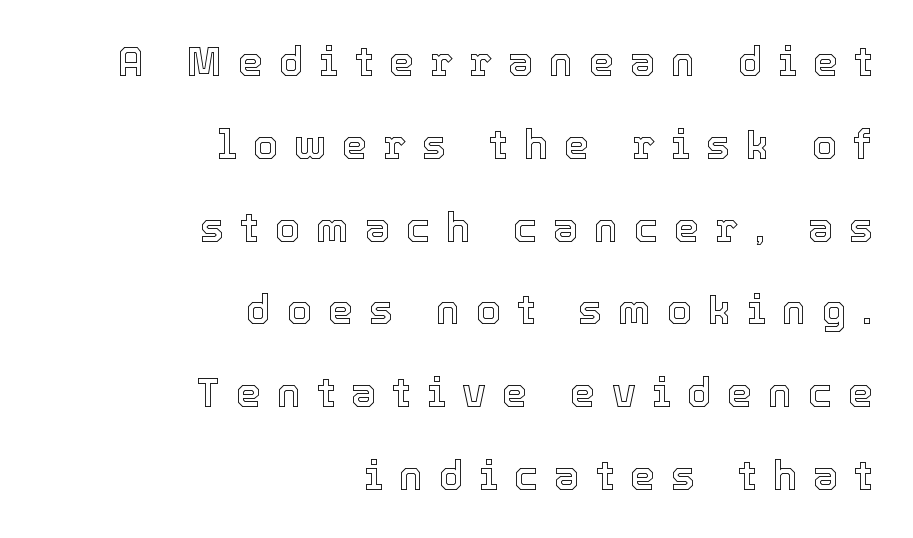
The lines are quadded right. These lines stand farther apart than default settings would place them. Each letter keeps its own natural width here, so spacing adapts to shape. These lines have a slow, spaced-out rhythm from letter to letter. The foot of each line stays bare and open.
